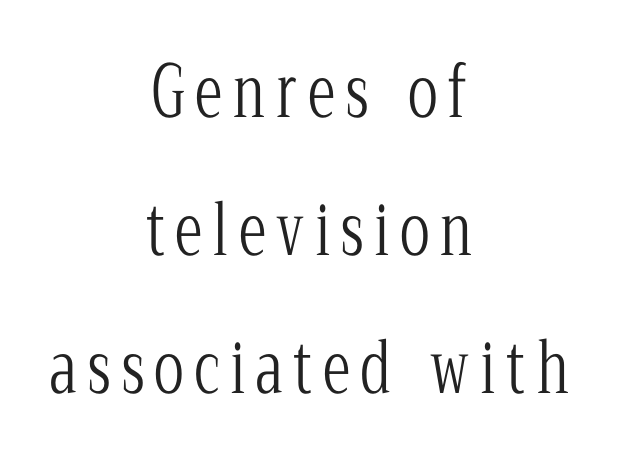
Q: Is the text bold? A: No.
Q: Is the text italic (slanted)? A: No, it is upright.
Q: Is the typeface a serif or a sans-serif typeface? A: Serif.
Q: Is the text underlined? A: No.
Q: How is the paragraph aligned? A: Centered.
Q: Is the spacing between lines tight, normal or loose? A: Loose.
Q: Width (condensed, normal, or wide)? A: Condensed.
Q: Stroke contrast? A: Low.
Q: x-height? A: Medium.
Q: Monospaced? A: No.
